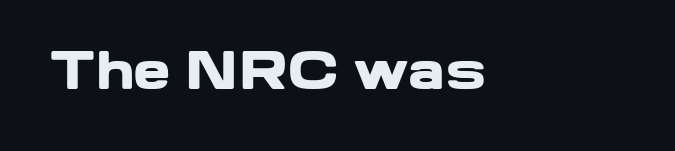
{"serif": "no", "italic": "no", "bold": "yes", "weight": "heavy", "width": "wide", "stroke_contrast": "low", "x_height": "medium", "monospaced": "no", "underline": "no", "letter_spacing": "normal", "letter_spacing_em": 0.0, "glyph_px": 50}
